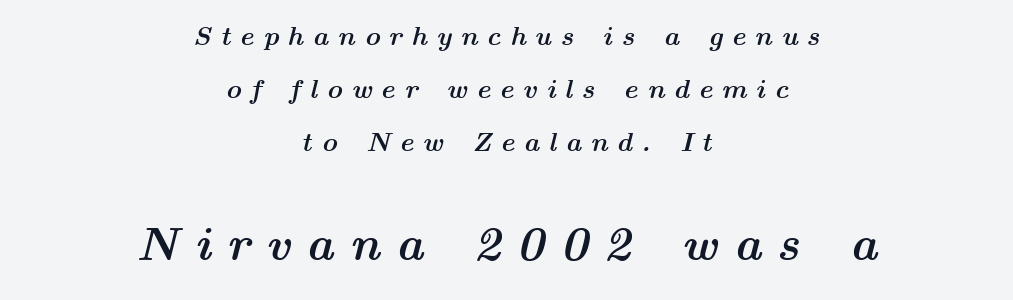
Q: Is the text bold? A: Yes.
Q: Is the text italic (slanted)? A: Yes, it leans right by about 14 degrees.
Q: Is the text underlined? A: No.
Q: How is the paragraph aligned? A: Centered.
Q: Is the spacing between letters normal or unusually wide? A: Unusually wide.
Q: Is the spacing between lines tight, normal or loose? A: Loose.
Q: Which block of text is set in a larger size, the first (top) or the second (bottom)? A: The second (bottom) one.
Q: Width (condensed, normal, or wide)? A: Wide.
Q: Stroke contrast? A: Medium.
Q: x-height? A: Medium.
Q: Monospaced? A: No.
